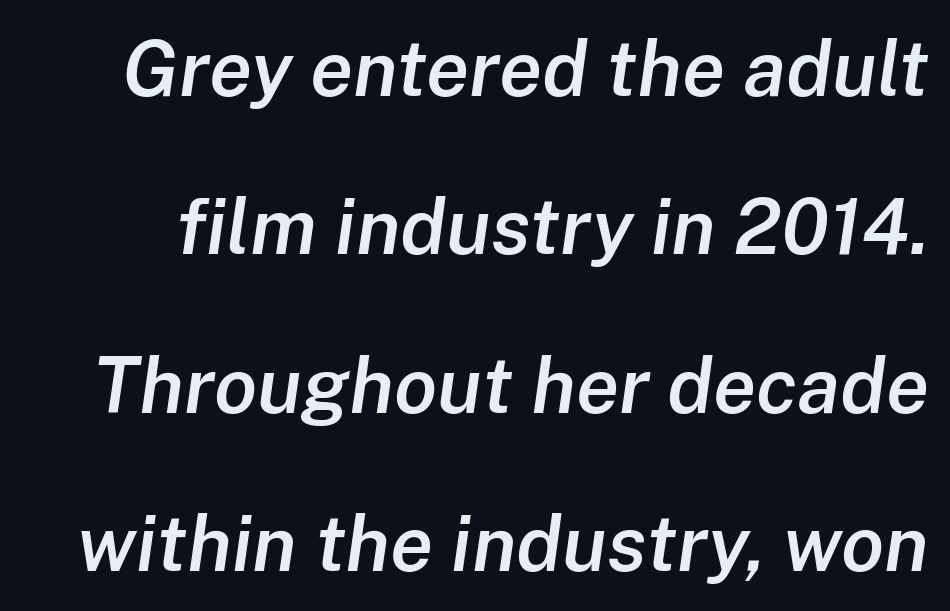
Each row of text sits above clean, open space. Does the leading feel generous? Absolutely, it's lavish. Spacing verdict: proportional, widths tailored to each character. Each word holds together tightly as a unit, with standard inter-letter gaps.
